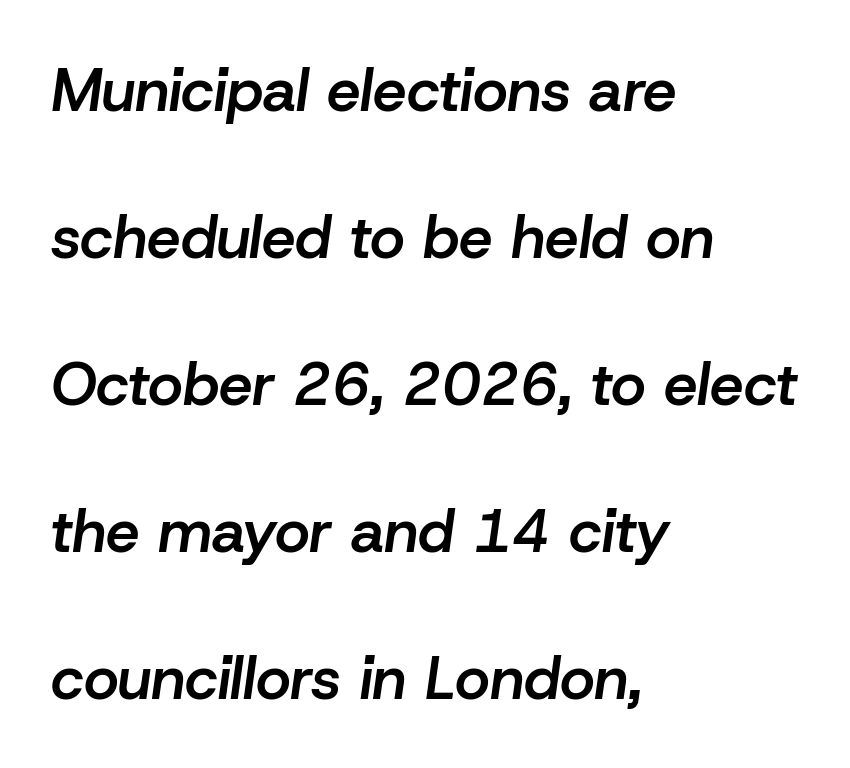
{"italic": "yes", "lean": "right", "slant_degrees": 8, "bold": "semi", "weight": "semibold", "width": "normal", "stroke_contrast": "low", "x_height": "medium", "monospaced": "no", "underline": "no", "align": "left", "line_spacing": "loose", "line_spacing_ratio": 2.45, "letter_spacing": "normal", "letter_spacing_em": 0.0, "glyph_px": 60}
